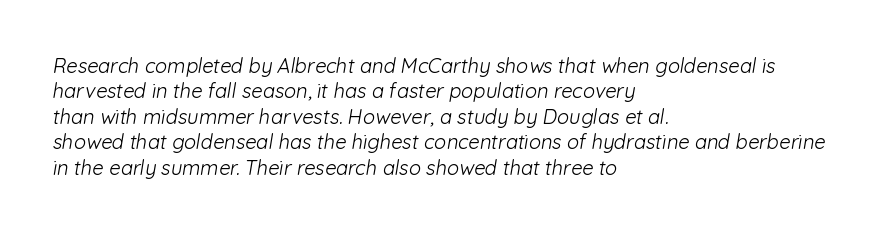
The image shows 20 px text type; set left-aligned, normal line spacing (1.27x), normal letter spacing, not underlined.
